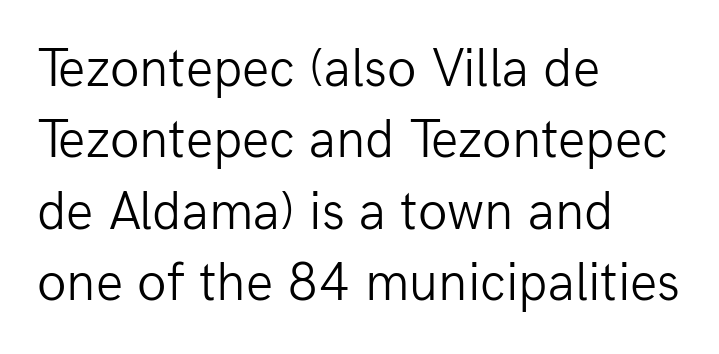
Q: Is the text bold? A: No.
Q: Is the text italic (slanted)? A: No, it is upright.
Q: Is the typeface a serif or a sans-serif typeface? A: Sans-serif.
Q: Is the text underlined? A: No.
Q: How is the paragraph aligned? A: Left-aligned.
Q: Is the spacing between letters normal or unusually wide? A: Normal.
Q: Is the spacing between lines tight, normal or loose? A: Normal.
Q: Width (condensed, normal, or wide)? A: Normal.
Q: Stroke contrast? A: Low.
Q: x-height? A: Medium.
Q: Monospaced? A: No.
